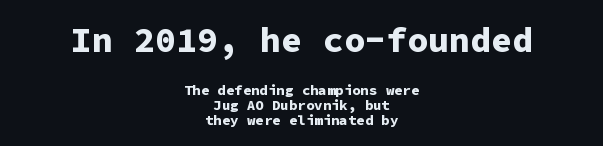
The image shows 35 px bold sans-serif type, upright, monospaced; set centered, tight line spacing (1.04x), normal letter spacing, not underlined; the first (top) block is 2.5x larger; low stroke contrast and a medium x-height.
